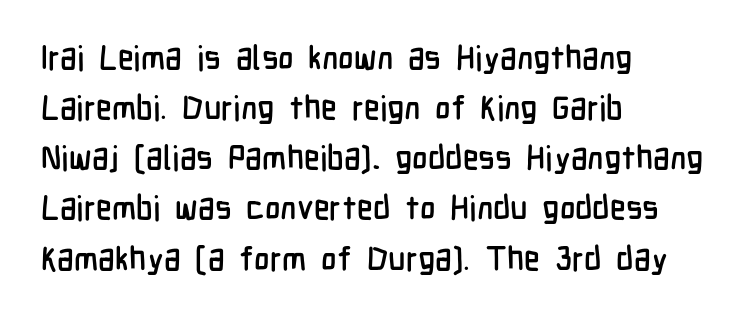
Q: Is the text italic (slanted)? A: No, it is upright.
Q: Is the typeface a serif or a sans-serif typeface? A: Sans-serif.
Q: Is the text underlined? A: No.
Q: How is the paragraph aligned? A: Left-aligned.
Q: Is the spacing between letters normal or unusually wide? A: Normal.
Q: Is the spacing between lines tight, normal or loose? A: Normal.
Q: Width (condensed, normal, or wide)? A: Condensed.
Q: Stroke contrast? A: Low.
Q: x-height? A: Medium.
Q: Monospaced? A: No.
